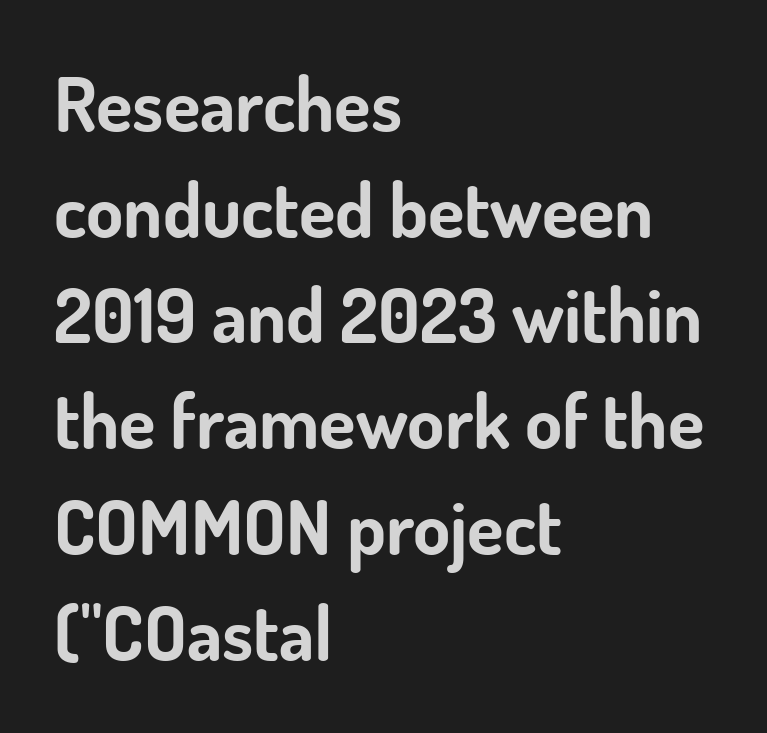
The space directly below the letters is spotless. Tracking here is standard; glyphs follow each other at the usual distance. Posture: upright roman. These lines are composed in type without serifs. The passage shown is emphatically bold.
